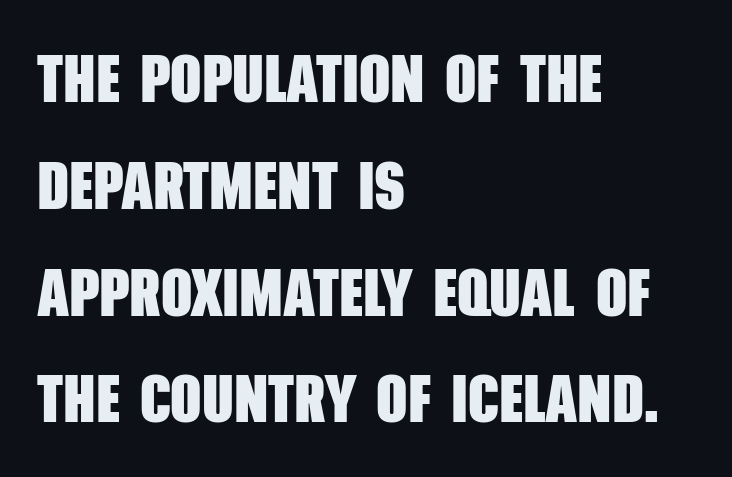
{"serif": "no", "bold": "yes", "weight": "heavy", "width": "condensed", "stroke_contrast": "low", "x_height": "large", "monospaced": "no", "underline": "no", "align": "left", "line_spacing": "normal", "line_spacing_ratio": 1.57, "letter_spacing": "normal", "letter_spacing_em": 0.0, "glyph_px": 68}
